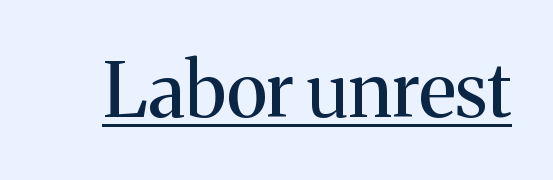
Q: Is the text bold? A: No.
Q: Is the text italic (slanted)? A: No, it is upright.
Q: Is the typeface a serif or a sans-serif typeface? A: Serif.
Q: Is the text underlined? A: Yes.
Q: Is the spacing between letters normal or unusually wide? A: Normal.
Q: Width (condensed, normal, or wide)? A: Normal.
Q: Stroke contrast? A: Medium.
Q: x-height? A: Medium.
Q: Monospaced? A: No.
